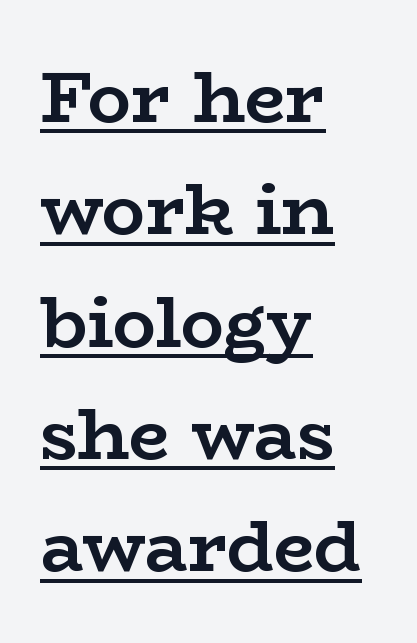
Q: Is the text bold? A: Yes.
Q: Is the text italic (slanted)? A: No, it is upright.
Q: Is the typeface a serif or a sans-serif typeface? A: Serif.
Q: Is the text underlined? A: Yes.
Q: How is the paragraph aligned? A: Left-aligned.
Q: Is the spacing between letters normal or unusually wide? A: Normal.
Q: Is the spacing between lines tight, normal or loose? A: Normal.
Q: Width (condensed, normal, or wide)? A: Wide.
Q: Stroke contrast? A: Low.
Q: x-height? A: Medium.
Q: Monospaced? A: No.
